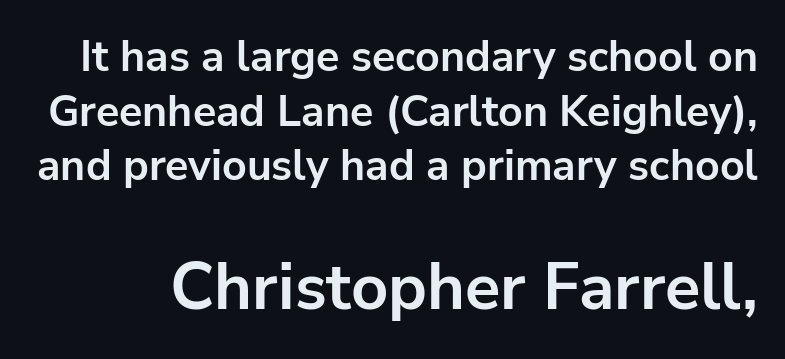
{"serif": "no", "italic": "no", "bold": "yes", "weight": "bold", "width": "normal", "stroke_contrast": "low", "x_height": "medium", "monospaced": "no", "underline": "no", "line_spacing": "normal", "line_spacing_ratio": 1.27, "letter_spacing": "normal", "letter_spacing_em": 0.0, "larger_block": "second", "size_ratio": 1.51, "glyph_px": 65}
